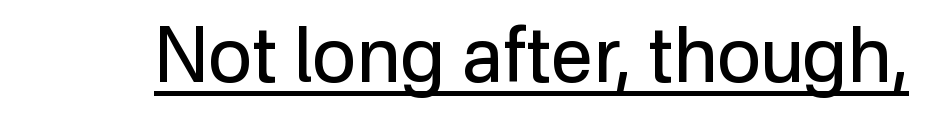
{"serif": "no", "italic": "no", "bold": "no", "weight": "regular", "width": "normal", "stroke_contrast": "low", "x_height": "medium", "monospaced": "no", "underline": "yes", "letter_spacing": "normal", "letter_spacing_em": 0.0, "glyph_px": 76}
